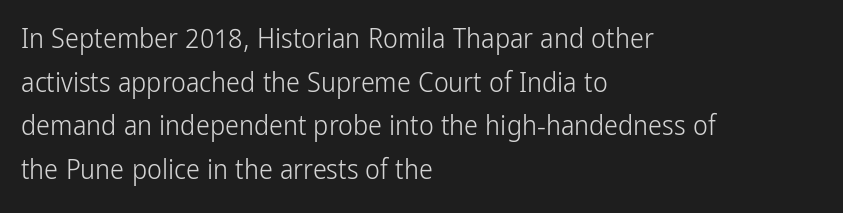
{"serif": "no", "italic": "no", "bold": "no", "weight": "light", "width": "condensed", "stroke_contrast": "low", "x_height": "medium", "monospaced": "no", "underline": "no", "align": "left", "line_spacing": "normal", "line_spacing_ratio": 1.56, "letter_spacing": "normal", "letter_spacing_em": 0.0, "glyph_px": 28}
